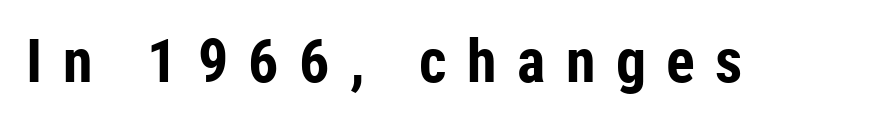
The image shows 60 px bold, condensed sans-serif type, upright; set unusually wide letter spacing (+0.34 em), not underlined; low stroke contrast and a medium x-height.
